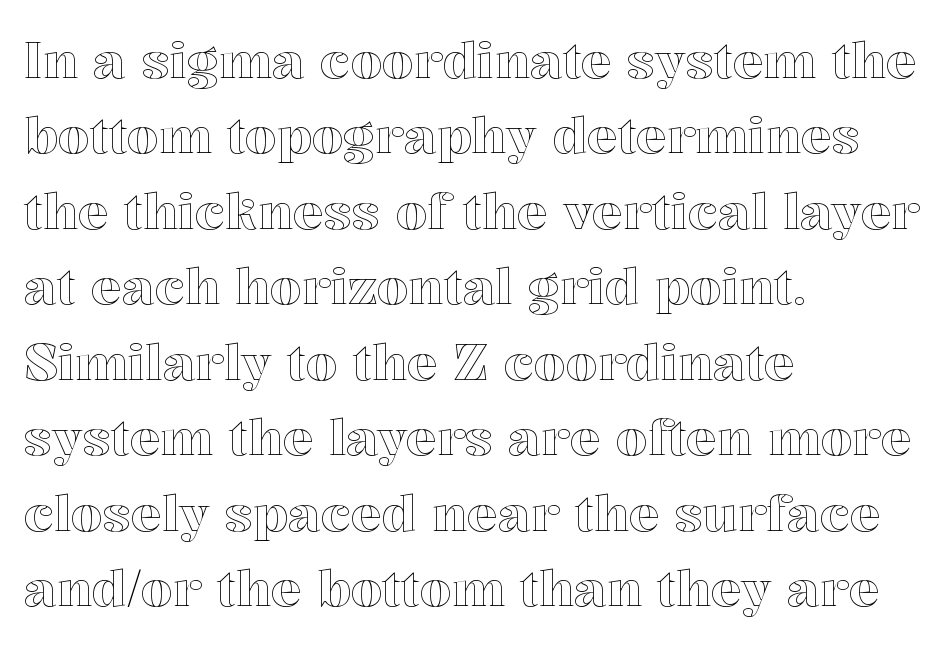
Tracking value appears to be zero — textbook default spacing. Regular leading. It's the straight-up-and-down kind of type. A typesetter would call this proportional, since set widths differ per character. The paragraph has a hard left edge and a soft right edge.
